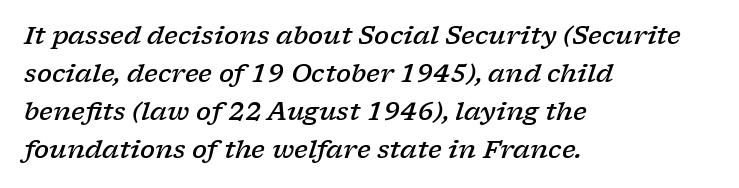
Q: Is the text bold? A: Semi-bold.
Q: Is the text italic (slanted)? A: Yes, it leans right by about 17 degrees.
Q: Is the text underlined? A: No.
Q: How is the paragraph aligned? A: Left-aligned.
Q: Is the spacing between letters normal or unusually wide? A: Normal.
Q: Is the spacing between lines tight, normal or loose? A: Normal.
